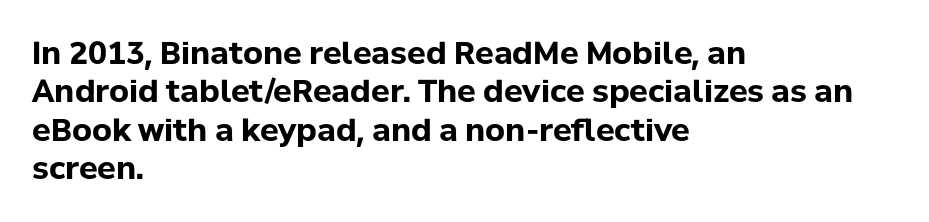
Inter-character spacing is left at the font's built-in metrics. This sample has the flowing, uneven cadence of proportional lettering. The specimen omits any rule beneath the text block's lines. This rendering employs a face without finishing strokes, i.e., a sans-serif.
